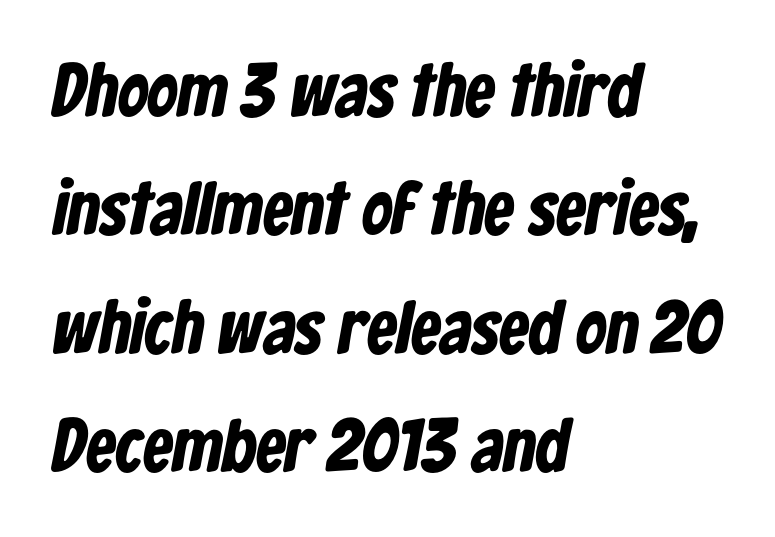
The image shows 75 px bold, condensed sans-serif type; set left-aligned, normal line spacing (1.58x), normal letter spacing, not underlined; low stroke contrast and a medium x-height.
